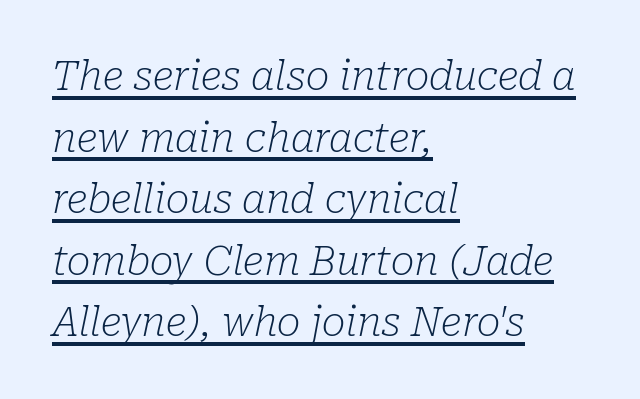
The passage shown is typed in a proportional face where columns would drift. Summary of weight: not heavy and not bold. You can tell from the footed stems that serif type was used. Is there an underline? Yes — a line sits under the letters. Compared with ordinary roman type, these characters are visibly tilted.
